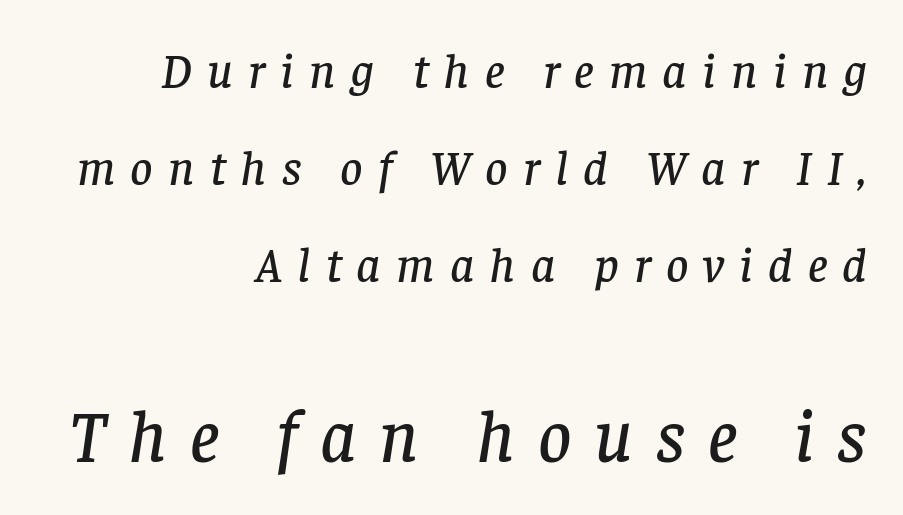
Visually the block forms a straight wall on the right and a jagged coastline on the left. Notice the wide empty band between every row — that's loose leading. Serifs: yes, visible at the terminals of the letterforms. Letter spacing: wide.
